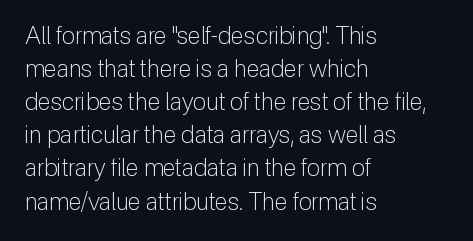
The image shows 24 px text type, upright; set left-aligned, normal line spacing (1.38x), normal letter spacing, not underlined.
